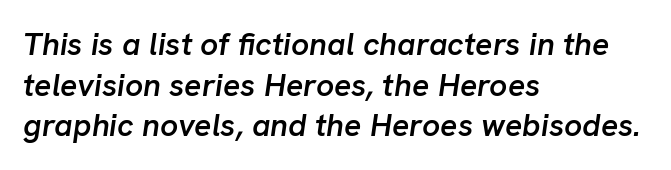
{"italic": "yes", "lean": "right", "slant_degrees": 8, "bold": "semi", "weight": "semibold", "width": "normal", "stroke_contrast": "low", "x_height": "medium", "monospaced": "no", "underline": "no", "align": "left", "line_spacing": "normal", "line_spacing_ratio": 1.27, "letter_spacing": "normal", "letter_spacing_em": 0.0, "glyph_px": 32}
